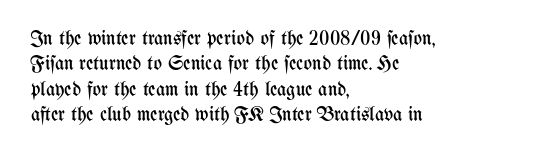
{"italic": "no", "bold": "no", "underline": "no", "align": "left", "line_spacing": "normal", "line_spacing_ratio": 1.27, "letter_spacing": "normal", "letter_spacing_em": 0.0, "glyph_px": 20}
